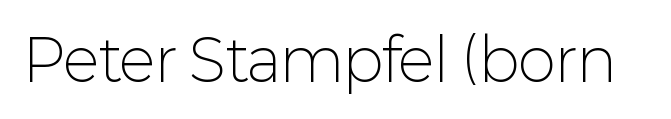
Q: Is the text bold? A: No.
Q: Is the text italic (slanted)? A: No, it is upright.
Q: Is the typeface a serif or a sans-serif typeface? A: Sans-serif.
Q: Is the text underlined? A: No.
Q: Is the spacing between letters normal or unusually wide? A: Normal.
Q: Width (condensed, normal, or wide)? A: Normal.
Q: Stroke contrast? A: Low.
Q: x-height? A: Medium.
Q: Monospaced? A: No.
